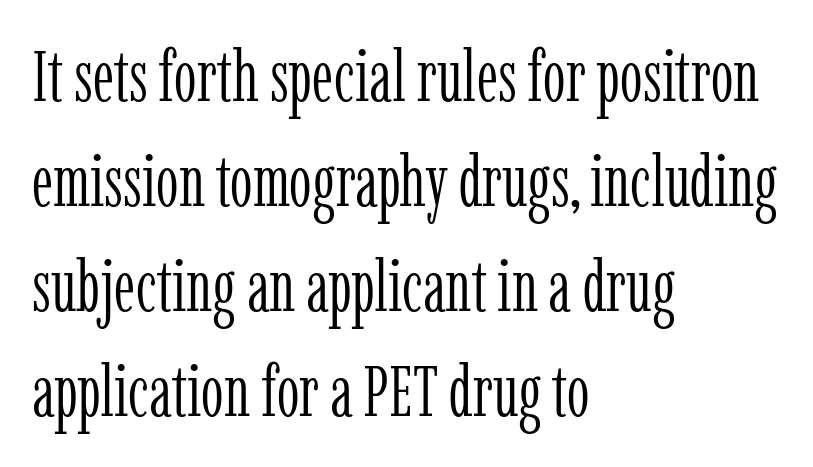
Q: Is the text bold? A: No.
Q: Is the text italic (slanted)? A: No, it is upright.
Q: Is the typeface a serif or a sans-serif typeface? A: Serif.
Q: Is the text underlined? A: No.
Q: How is the paragraph aligned? A: Left-aligned.
Q: Is the spacing between letters normal or unusually wide? A: Normal.
Q: Is the spacing between lines tight, normal or loose? A: Normal.
Q: Width (condensed, normal, or wide)? A: Condensed.
Q: Stroke contrast? A: Low.
Q: x-height? A: Medium.
Q: Monospaced? A: No.
